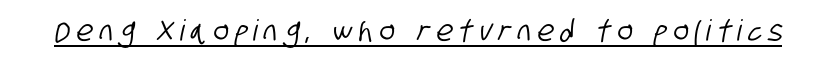
Q: Is the typeface a serif or a sans-serif typeface? A: Sans-serif.
Q: Is the text underlined? A: Yes.
Q: Is the spacing between letters normal or unusually wide? A: Unusually wide.
Q: Width (condensed, normal, or wide)? A: Condensed.
Q: Stroke contrast? A: Low.
Q: x-height? A: Large.
Q: Monospaced? A: No.
